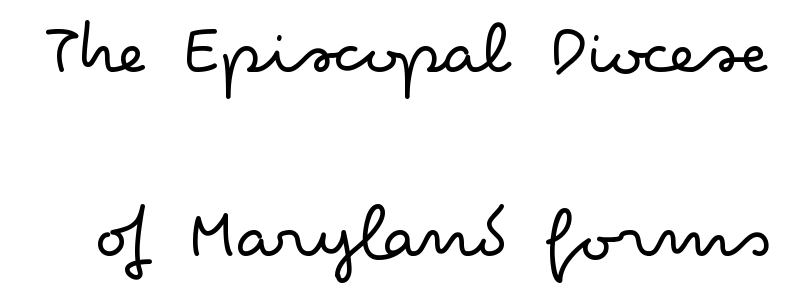
{"serif": "no", "italic": "no", "bold": "no", "weight": "light", "width": "wide", "stroke_contrast": "low", "x_height": "small", "monospaced": "no", "underline": "no", "line_spacing": "loose", "line_spacing_ratio": 2.39, "letter_spacing": "normal", "letter_spacing_em": 0.0, "glyph_px": 77}
